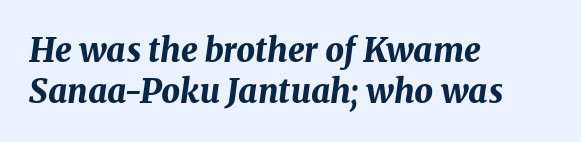
The image shows 33 px bold type, italic (leaning right); set left-aligned, line spacing 1.24x, normal letter spacing, not underlined; medium stroke contrast and a medium x-height.
